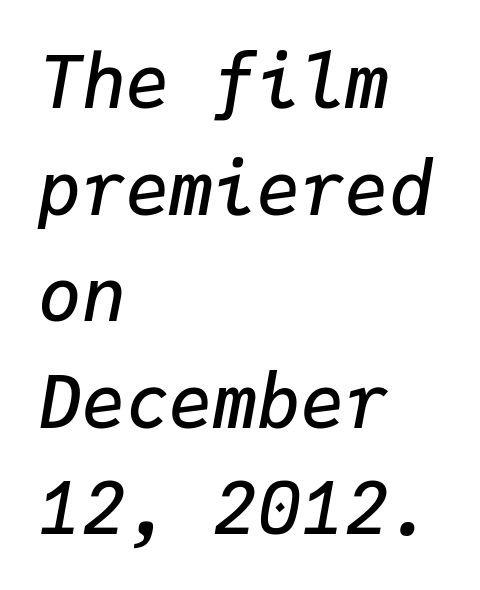
This sample keeps an unexceptional amount of space between lines. Here the designer chose a console-style face with uniform glyph widths. This is the in-between weight designers call semibold or demi. The string is rendered with underlining switched off. This sample is left-justified, so line endings fall wherever the words run out. Honestly, the letter spacing is just normal — you wouldn't notice it.
